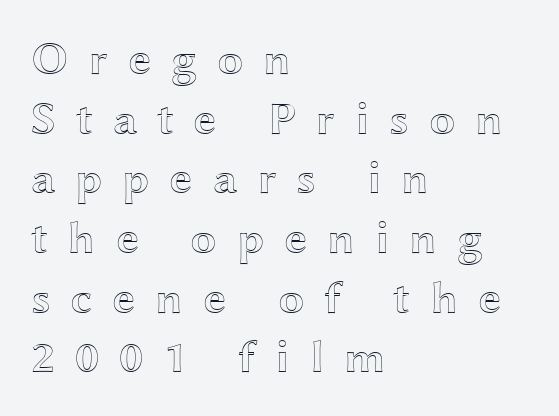
The image shows 47 px wide type, upright; set left-aligned, normal line spacing (1.27x), unusually wide letter spacing (+0.42 em), not underlined; a medium x-height.
